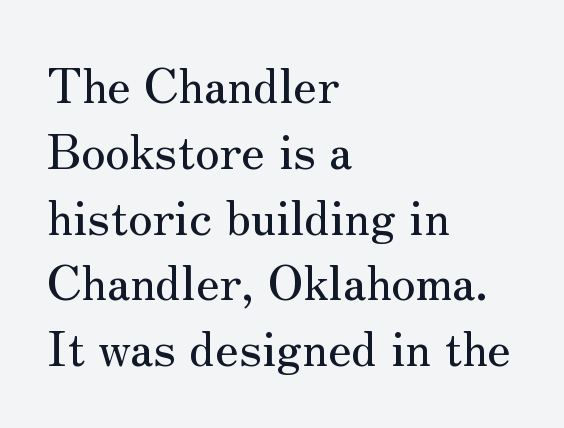
The rows are spaced the way most documents space them. Nobody drew a line under any word here. The gaps between neighbouring characters are ordinary and unremarkable. Typographically, this falls in the serif category.
